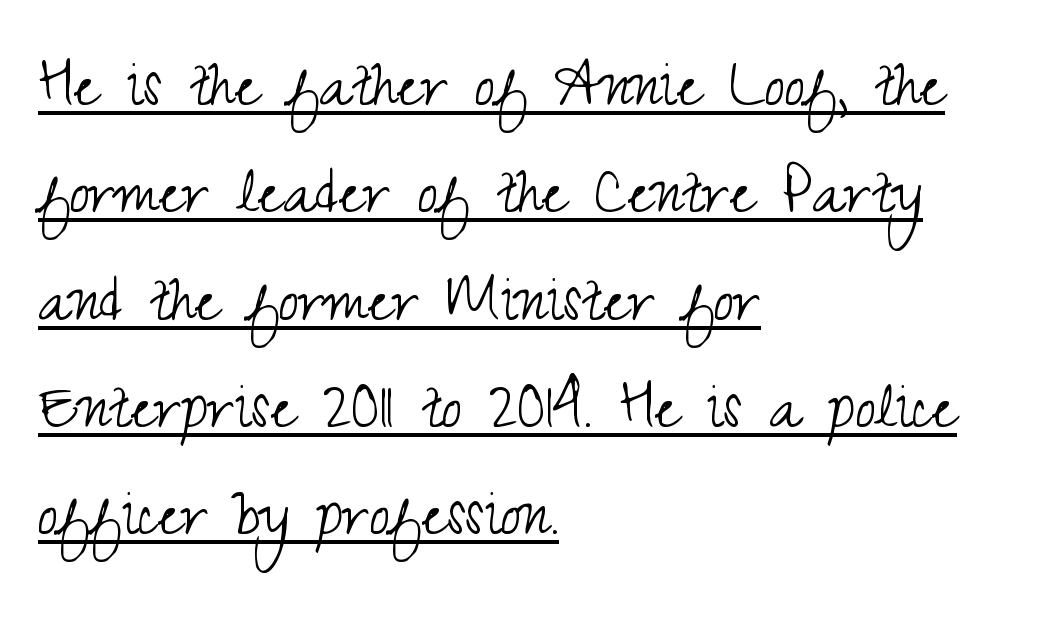
Q: Is the text bold? A: No.
Q: Is the text italic (slanted)? A: No, it is upright.
Q: Is the typeface a serif or a sans-serif typeface? A: Sans-serif.
Q: Is the text underlined? A: Yes.
Q: How is the paragraph aligned? A: Left-aligned.
Q: Is the spacing between letters normal or unusually wide? A: Normal.
Q: Is the spacing between lines tight, normal or loose? A: Normal.
Q: Width (condensed, normal, or wide)? A: Condensed.
Q: Stroke contrast? A: Medium.
Q: x-height? A: Small.
Q: Monospaced? A: No.
